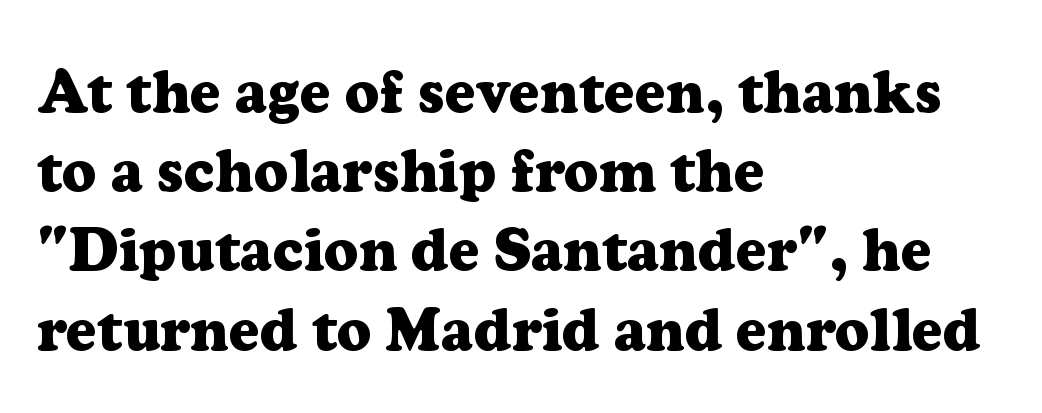
The image shows 60 px heavy serif type, upright; set left-aligned, normal line spacing (1.32x), normal letter spacing, not underlined; low stroke contrast and a medium x-height.
